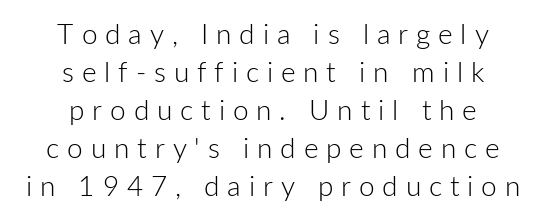
The image shows 28 px light sans-serif type, upright; set centered, normal line spacing (1.36x), unusually wide letter spacing (+0.28 em), not underlined; low stroke contrast and a medium x-height.
